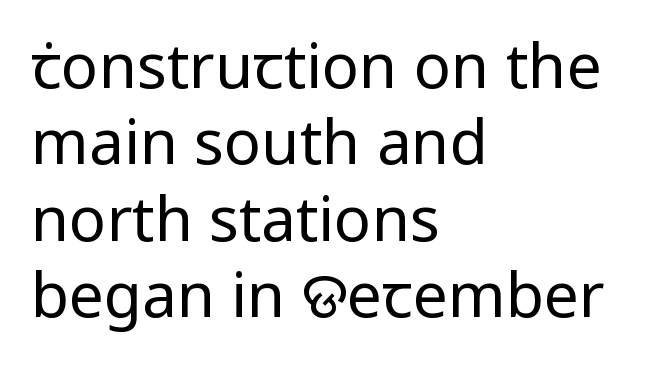
The image shows 62 px regular-weight sans-serif type, upright; set left-aligned, line spacing 1.23x, normal letter spacing, not underlined; low stroke contrast and a medium x-height.
